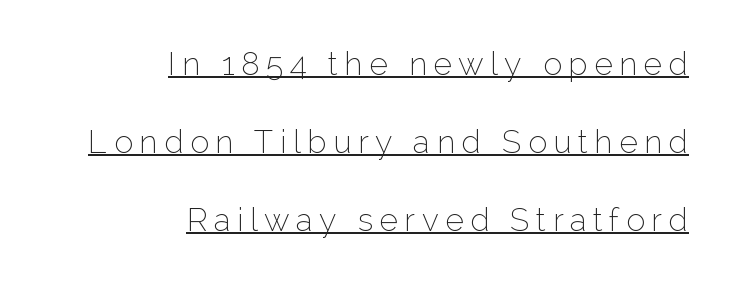
{"serif": "no", "italic": "no", "bold": "no", "weight": "thin", "width": "normal", "stroke_contrast": "low", "x_height": "medium", "monospaced": "no", "underline": "yes", "align": "right", "line_spacing": "loose", "line_spacing_ratio": 2.43, "letter_spacing": "wide", "letter_spacing_em": 0.2, "glyph_px": 32}
